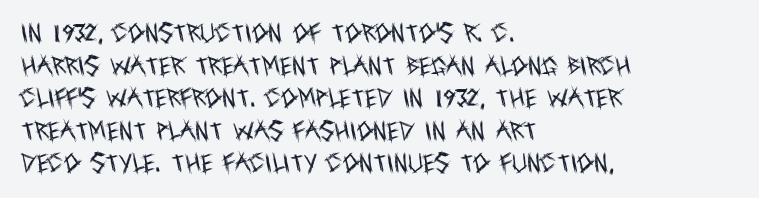
{"italic": "no", "bold": "no", "underline": "no", "align": "left", "line_spacing": "normal", "line_spacing_ratio": 1.55, "letter_spacing": "normal", "letter_spacing_em": 0.0, "glyph_px": 21}
